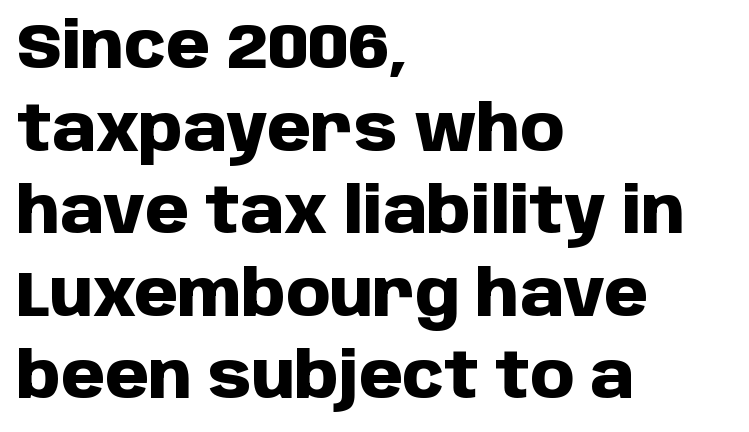
Q: Is the text bold? A: Yes.
Q: Is the text italic (slanted)? A: No, it is upright.
Q: Is the typeface a serif or a sans-serif typeface? A: Sans-serif.
Q: Is the text underlined? A: No.
Q: How is the paragraph aligned? A: Left-aligned.
Q: Is the spacing between letters normal or unusually wide? A: Normal.
Q: Is the spacing between lines tight, normal or loose? A: Normal.
Q: Width (condensed, normal, or wide)? A: Normal.
Q: Stroke contrast? A: Low.
Q: x-height? A: Large.
Q: Monospaced? A: No.
